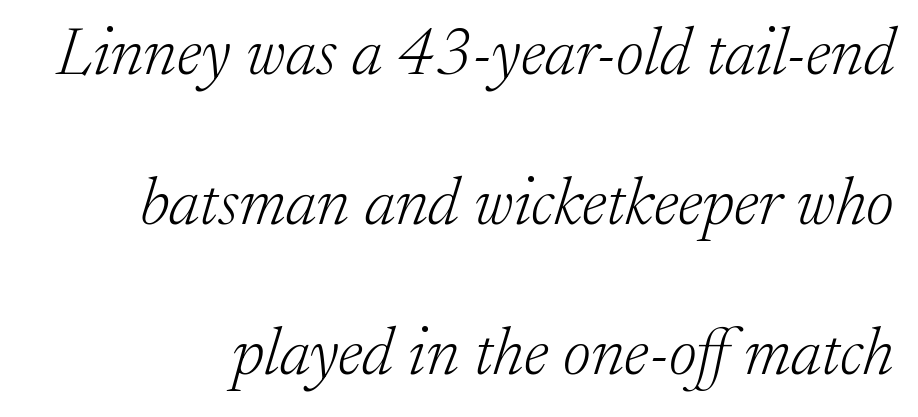
The image shows 67 px light serif type, italic (leaning right); set right-aligned, loose line spacing (2.24x), normal letter spacing, not underlined; low stroke contrast and a medium x-height.
